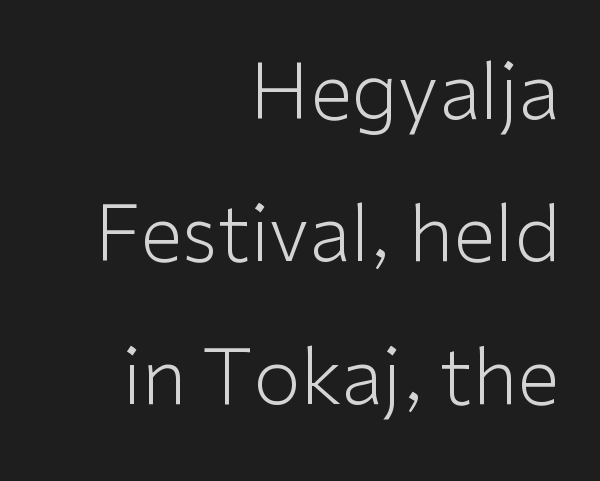
The image shows 77 px light sans-serif type, upright; set right-aligned, line spacing 1.85x, normal letter spacing, not underlined; low stroke contrast and a medium x-height.
